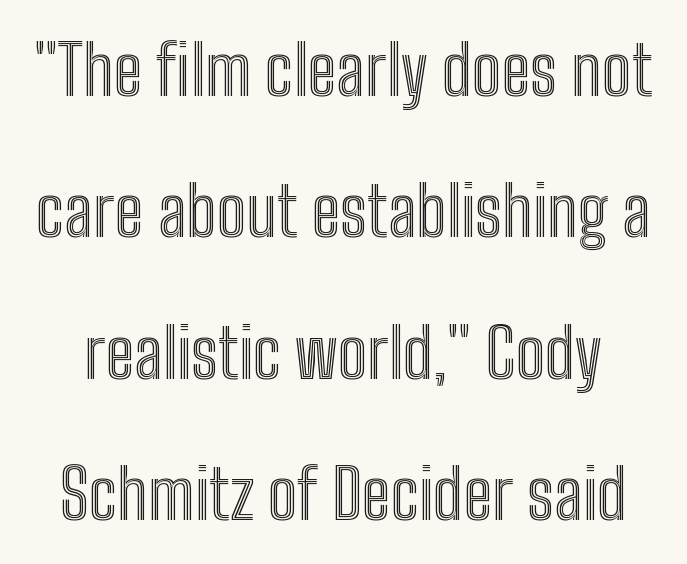
The image shows 69 px condensed type, upright; set loose line spacing (2.05x), normal letter spacing, not underlined; a medium x-height.
